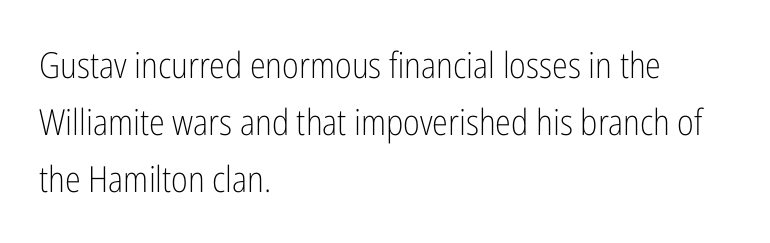
{"serif": "no", "italic": "no", "bold": "no", "weight": "light", "width": "condensed", "stroke_contrast": "low", "x_height": "medium", "monospaced": "no", "underline": "no", "align": "left", "line_spacing": "normal", "line_spacing_ratio": 1.59, "letter_spacing": "normal", "letter_spacing_em": 0.0, "glyph_px": 36}
